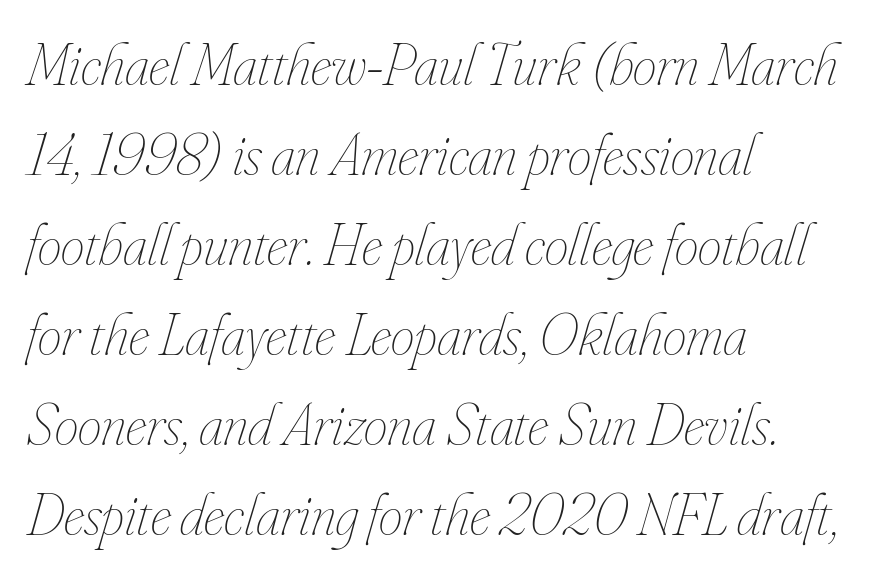
{"italic": "yes", "lean": "right", "slant_degrees": 16, "bold": "no", "weight": "thin", "width": "condensed", "stroke_contrast": "low", "x_height": "small", "monospaced": "no", "underline": "no", "align": "left", "line_spacing": "normal", "line_spacing_ratio": 1.5, "letter_spacing": "normal", "letter_spacing_em": 0.0, "glyph_px": 60}
